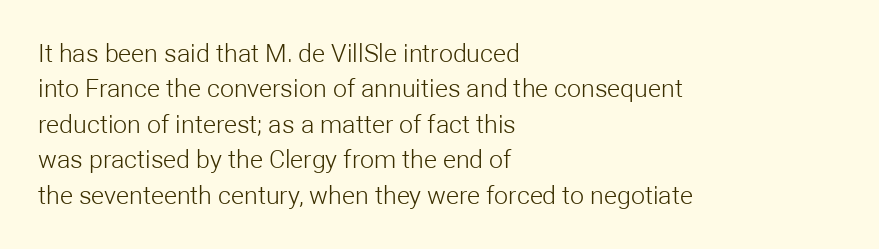
The image shows 25 px text type, upright; set left-aligned, normal line spacing (1.42x), normal letter spacing, not underlined.
